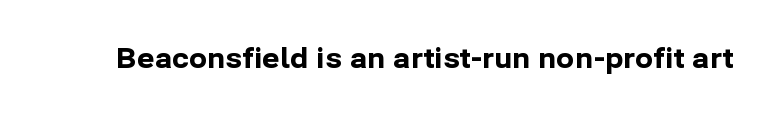
The image shows 27 px bold type, upright; set normal letter spacing, not underlined.
